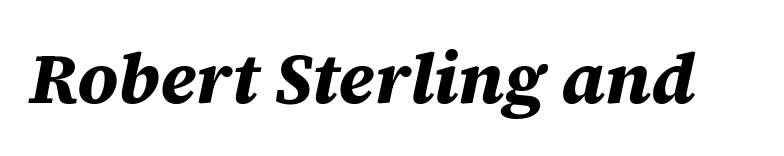
The image shows 71 px bold type, italic (leaning right); set normal letter spacing, not underlined; medium stroke contrast and a large x-height.
